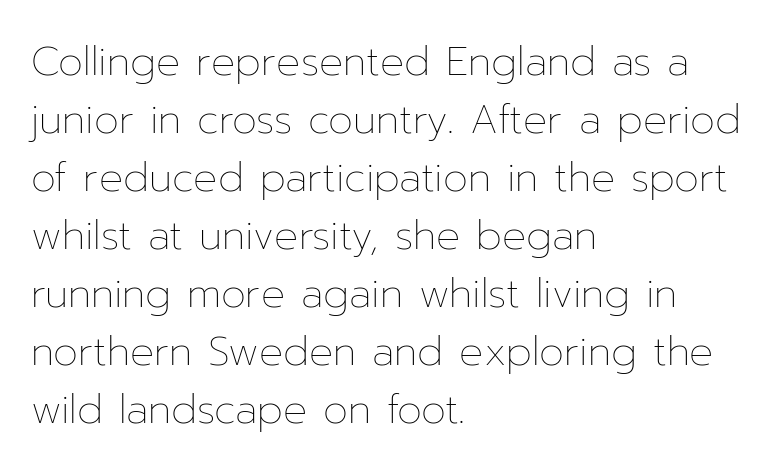
Q: Is the text bold? A: No.
Q: Is the text italic (slanted)? A: No, it is upright.
Q: Is the text underlined? A: No.
Q: How is the paragraph aligned? A: Left-aligned.
Q: Is the spacing between letters normal or unusually wide? A: Normal.
Q: Is the spacing between lines tight, normal or loose? A: Normal.
Q: Width (condensed, normal, or wide)? A: Normal.
Q: Stroke contrast? A: Low.
Q: x-height? A: Medium.
Q: Monospaced? A: No.
